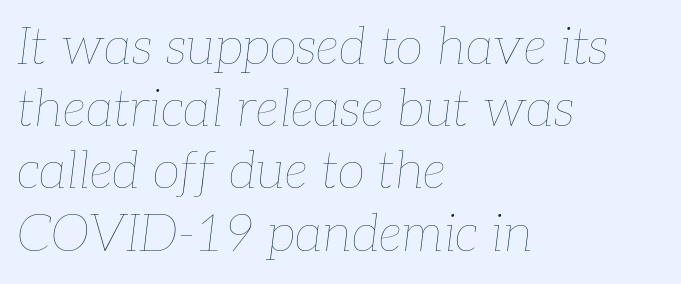
{"italic": "yes", "lean": "right", "slant_degrees": 7, "bold": "no", "weight": "thin", "width": "normal", "stroke_contrast": "low", "x_height": "medium", "monospaced": "no", "underline": "no", "align": "left", "line_spacing_ratio": 1.22, "letter_spacing": "normal", "letter_spacing_em": 0.0, "glyph_px": 51}
